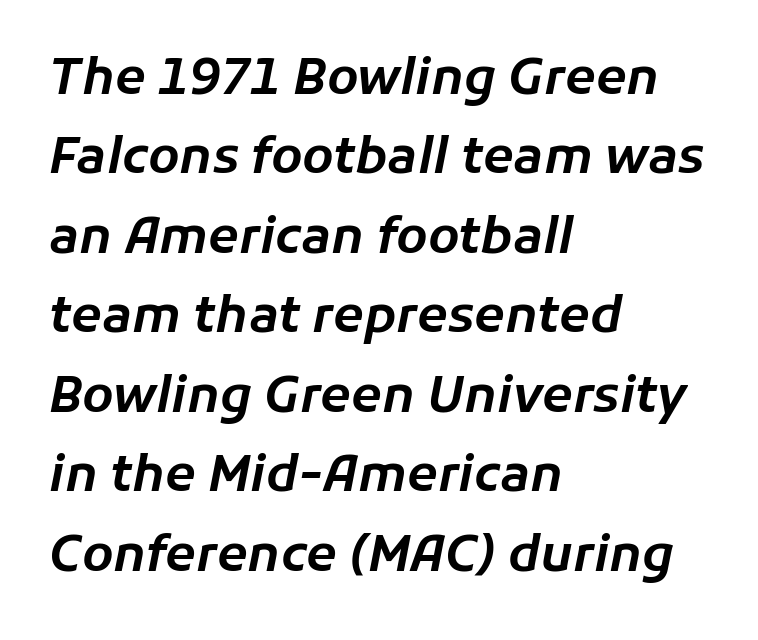
{"italic": "yes", "lean": "right", "slant_degrees": 11, "width": "normal", "stroke_contrast": "low", "x_height": "medium", "monospaced": "no", "underline": "no", "align": "left", "line_spacing": "normal", "line_spacing_ratio": 1.59, "letter_spacing": "normal", "letter_spacing_em": 0.0, "glyph_px": 50}
